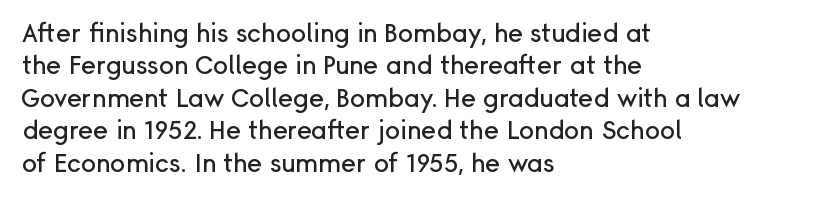
The image shows 25 px text type, upright; set left-aligned, normal line spacing (1.3x), normal letter spacing, not underlined.
